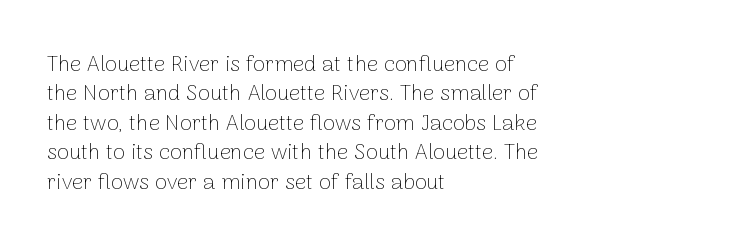
The image shows 22 px text type, upright; set left-aligned, normal line spacing (1.34x), normal letter spacing, not underlined.
